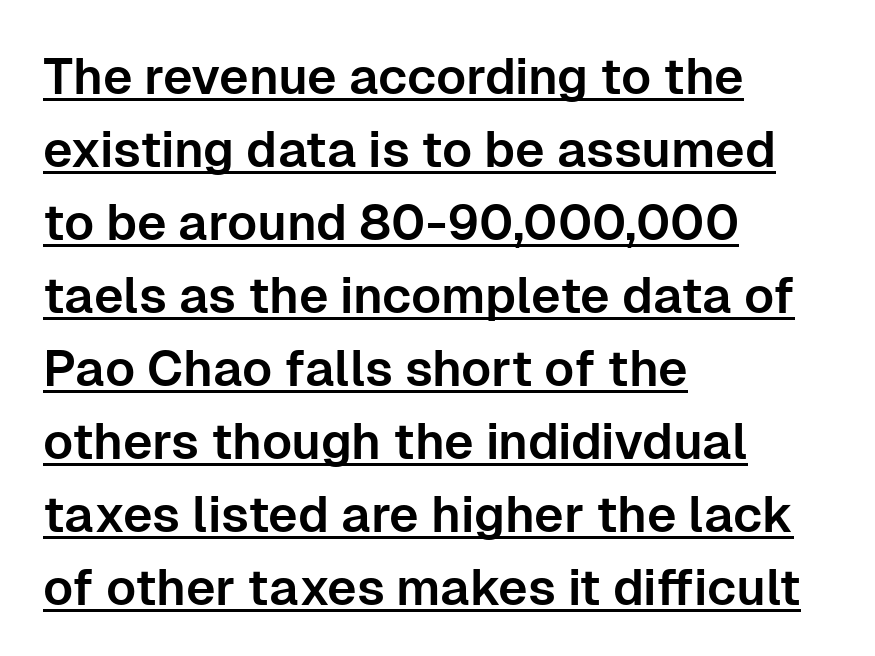
Line beginnings align vertically; line endings do not. Every character sits straight up, as roman type does. This block has exactly the height ordinary leading produces. The rendering uses natural spacing where letterforms have individual widths. In terms of letterform style, serifs are entirely absent. The letterforms sit shoulder to shoulder at normal distance.
